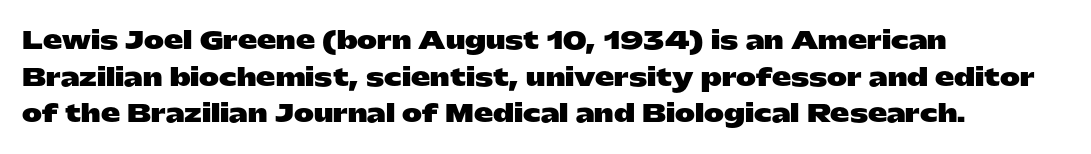
The image shows 24 px bold type, upright; set left-aligned, normal line spacing (1.53x), normal letter spacing, not underlined.
